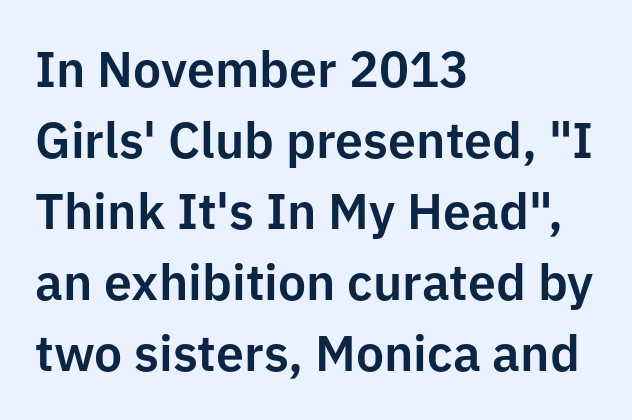
The image shows 50 px sans-serif type, upright; set left-aligned, normal line spacing (1.42x), normal letter spacing, not underlined; low stroke contrast and a medium x-height.
